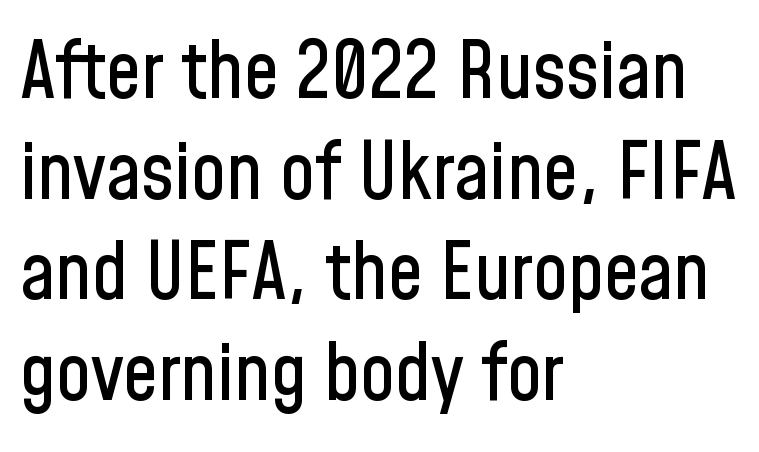
The image shows 78 px condensed sans-serif type, upright; set left-aligned, normal line spacing (1.29x), normal letter spacing, not underlined; low stroke contrast and a medium x-height.
